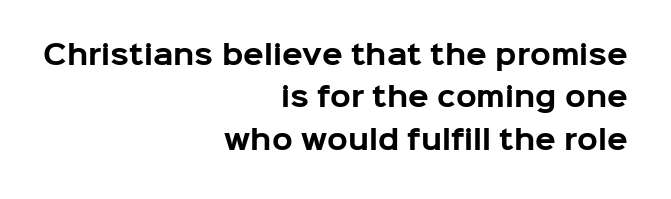
{"italic": "no", "bold": "yes", "underline": "no", "align": "right", "line_spacing": "normal", "line_spacing_ratio": 1.57, "letter_spacing": "normal", "letter_spacing_em": 0.0, "glyph_px": 27}
